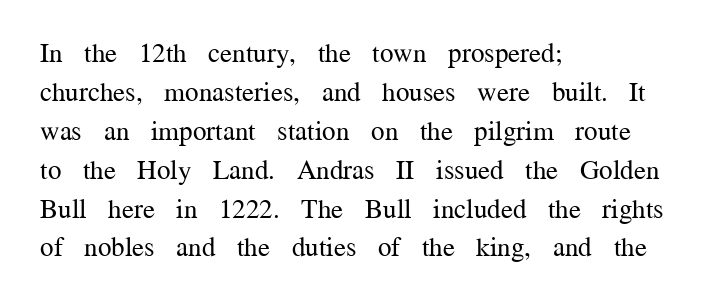
Nothing heavy about these letters — not bold at all. The block of text has a typical density, with ordinary space between rows. Posture: straight, roman, zero tilt. Quick note: underline off. The letterforms sit shoulder to shoulder at normal distance.
